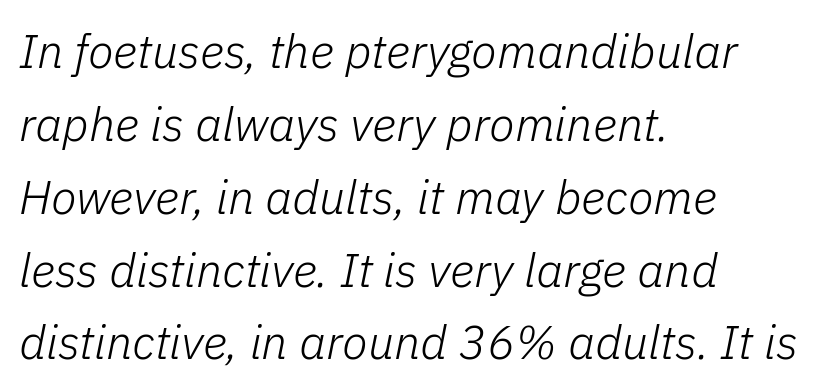
The image shows 47 px light type, italic (leaning right); set left-aligned, normal line spacing (1.55x), normal letter spacing, not underlined; low stroke contrast and a medium x-height.
